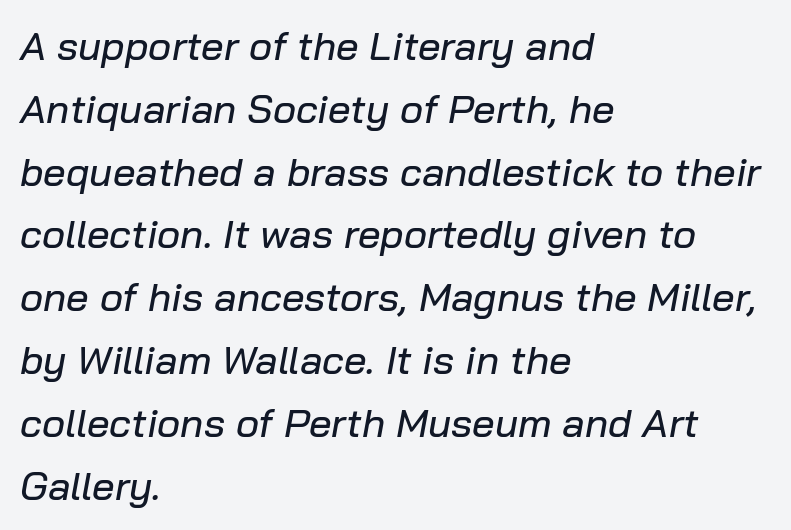
The image shows 40 px text type, italic (leaning right); set left-aligned, normal line spacing (1.57x), normal letter spacing, not underlined; low stroke contrast and a medium x-height.
